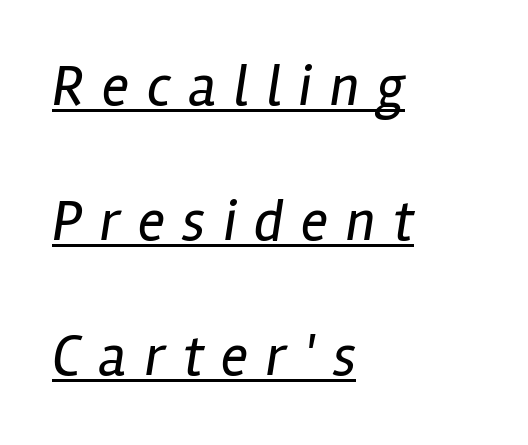
The face used here is proportionally spaced, like ordinary book or web type. Glyph-to-glyph distance is far greater than everyday printed text. Layout note: lines flush left. The text carries the slant typical of an italic or oblique font. Each stroke keeps to a modest, everyday thickness or less. Regarding leading, the lines here are spaced well apart.
